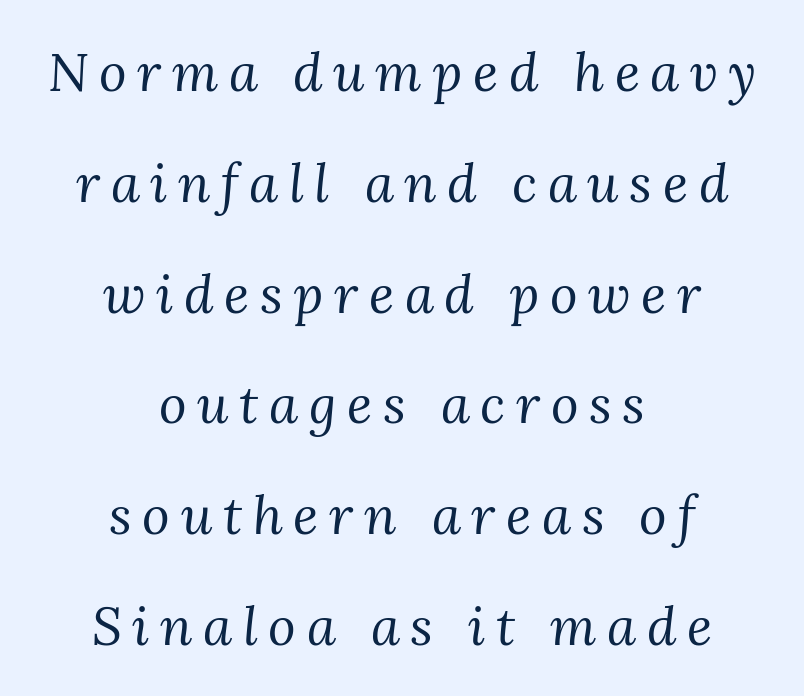
{"serif": "yes", "italic": "yes", "lean": "right", "slant_degrees": 3, "bold": "no", "weight": "regular", "width": "normal", "stroke_contrast": "medium", "x_height": "medium", "monospaced": "no", "underline": "no", "align": "center", "line_spacing": "loose", "line_spacing_ratio": 2.09, "letter_spacing": "wide", "letter_spacing_em": 0.2, "glyph_px": 53}
